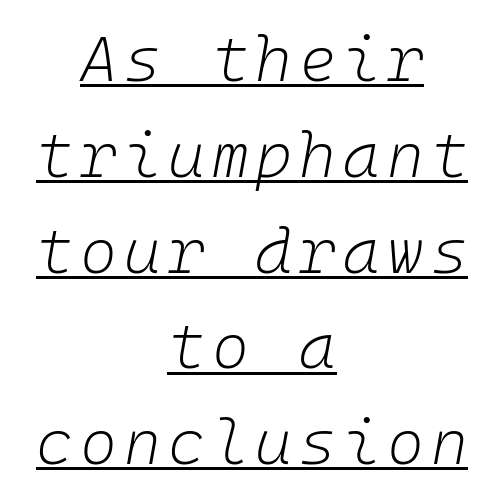
{"italic": "yes", "lean": "right", "slant_degrees": 10, "bold": "no", "weight": "light", "width": "normal", "stroke_contrast": "low", "x_height": "medium", "underline": "yes", "align": "center", "line_spacing": "normal", "line_spacing_ratio": 1.52, "glyph_px": 63}
